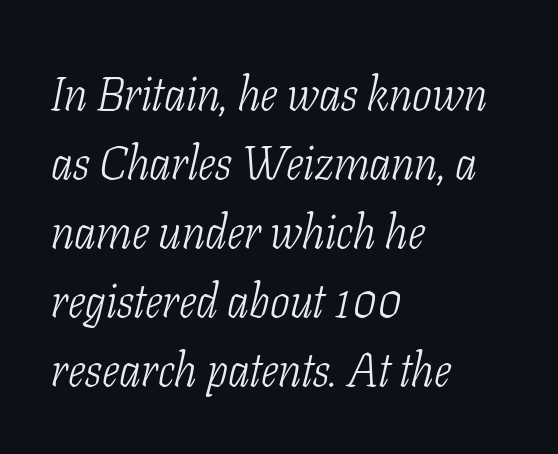
Tall strokes in this sample are angled rather than plumb. This sample is left-justified, so line endings fall wherever the words run out. The letters look calm and open, with moderate or lighter stems. Observe the ordinary spacing: letters are neighbours, not strangers. Horizontal bands of white between lines are of average thickness.
